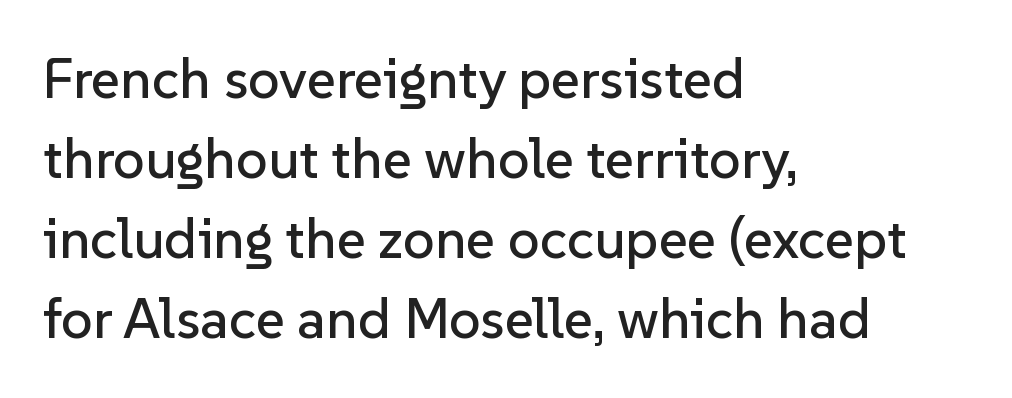
Q: Is the text italic (slanted)? A: No, it is upright.
Q: Is the typeface a serif or a sans-serif typeface? A: Sans-serif.
Q: Is the text underlined? A: No.
Q: How is the paragraph aligned? A: Left-aligned.
Q: Is the spacing between letters normal or unusually wide? A: Normal.
Q: Is the spacing between lines tight, normal or loose? A: Normal.
Q: Width (condensed, normal, or wide)? A: Normal.
Q: Stroke contrast? A: Low.
Q: x-height? A: Medium.
Q: Monospaced? A: No.
